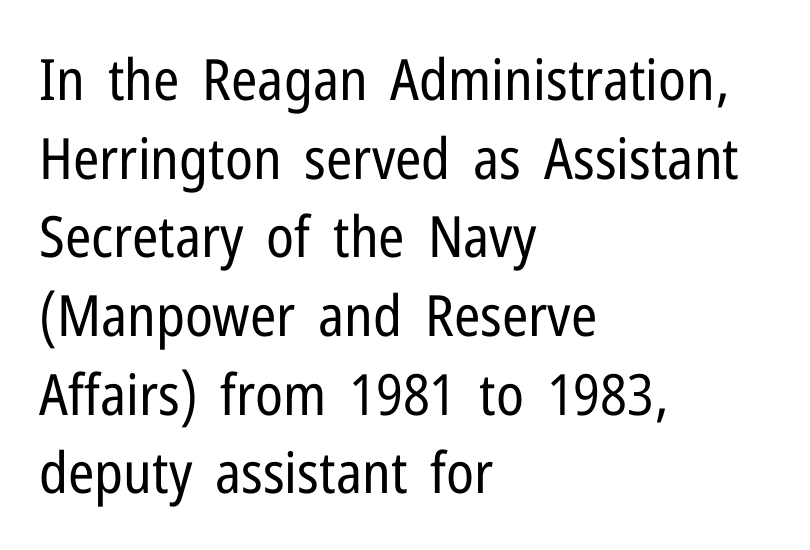
Q: Is the text bold? A: No.
Q: Is the text italic (slanted)? A: No, it is upright.
Q: Is the typeface a serif or a sans-serif typeface? A: Sans-serif.
Q: Is the text underlined? A: No.
Q: How is the paragraph aligned? A: Left-aligned.
Q: Is the spacing between letters normal or unusually wide? A: Normal.
Q: Is the spacing between lines tight, normal or loose? A: Normal.
Q: Width (condensed, normal, or wide)? A: Condensed.
Q: Stroke contrast? A: Low.
Q: x-height? A: Medium.
Q: Monospaced? A: No.
